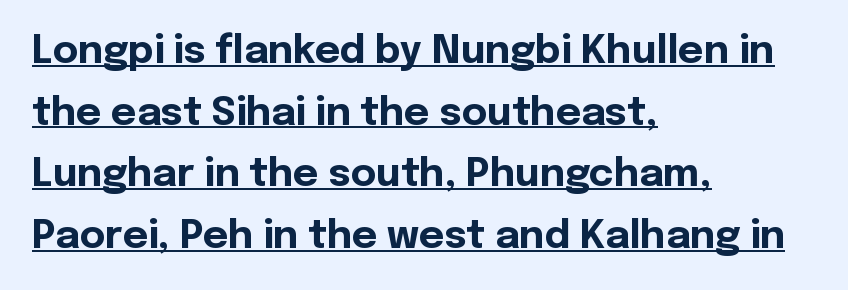
Q: Is the text bold? A: Yes.
Q: Is the text italic (slanted)? A: No, it is upright.
Q: Is the typeface a serif or a sans-serif typeface? A: Sans-serif.
Q: Is the text underlined? A: Yes.
Q: How is the paragraph aligned? A: Left-aligned.
Q: Is the spacing between letters normal or unusually wide? A: Normal.
Q: Is the spacing between lines tight, normal or loose? A: Normal.
Q: Width (condensed, normal, or wide)? A: Normal.
Q: x-height? A: Medium.
Q: Monospaced? A: No.
